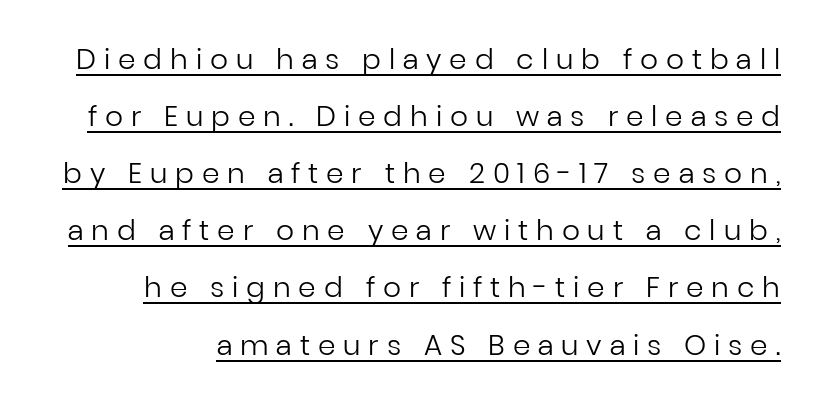
{"serif": "no", "italic": "no", "bold": "no", "weight": "regular", "width": "normal", "stroke_contrast": "low", "x_height": "medium", "monospaced": "no", "underline": "yes", "line_spacing": "loose", "line_spacing_ratio": 2.04, "letter_spacing": "wide", "letter_spacing_em": 0.28, "glyph_px": 28}
